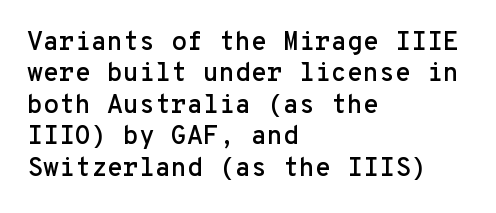
Q: Is the text italic (slanted)? A: No, it is upright.
Q: Is the text underlined? A: No.
Q: How is the paragraph aligned? A: Left-aligned.
Q: Is the spacing between letters normal or unusually wide? A: Normal.
